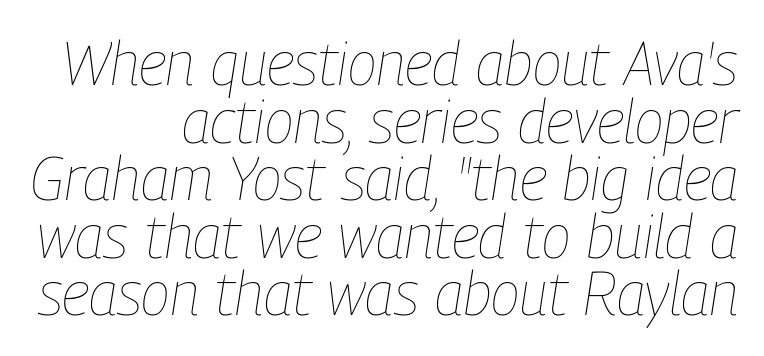
Q: Is the text bold? A: No.
Q: Is the text italic (slanted)? A: Yes, it leans right by about 9 degrees.
Q: Is the text underlined? A: No.
Q: How is the paragraph aligned? A: Right-aligned.
Q: Is the spacing between letters normal or unusually wide? A: Normal.
Q: Is the spacing between lines tight, normal or loose? A: Tight.
Q: Width (condensed, normal, or wide)? A: Condensed.
Q: Stroke contrast? A: Low.
Q: x-height? A: Medium.
Q: Monospaced? A: No.
